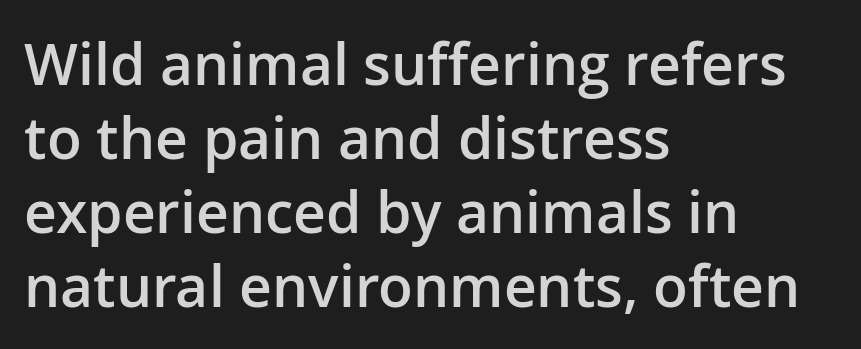
The image shows 57 px semibold sans-serif type, upright; set left-aligned, normal line spacing (1.3x), normal letter spacing, not underlined; low stroke contrast and a medium x-height.
